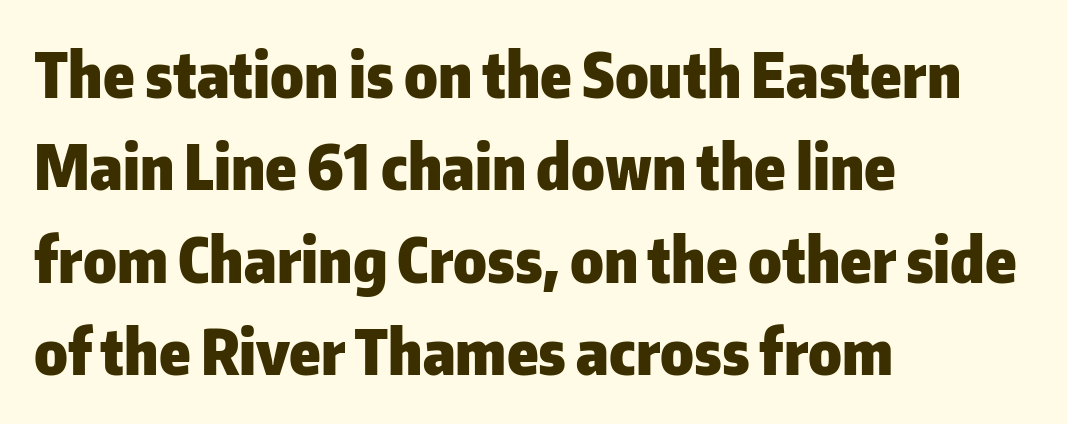
The image shows 62 px heavy sans-serif type, upright; set left-aligned, normal line spacing (1.49x), normal letter spacing, not underlined; low stroke contrast and a medium x-height.
